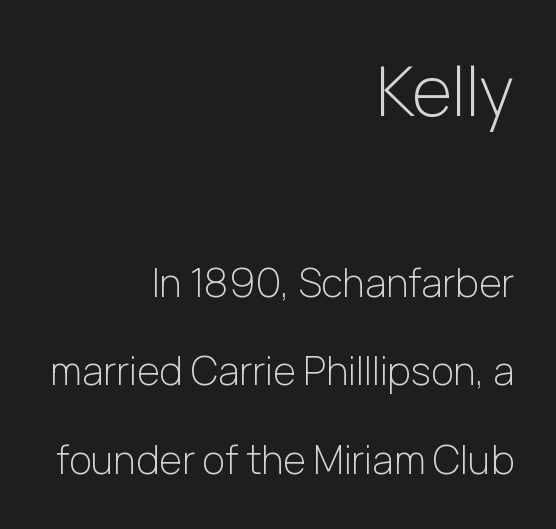
Q: Is the text bold? A: No.
Q: Is the text italic (slanted)? A: No, it is upright.
Q: Is the typeface a serif or a sans-serif typeface? A: Sans-serif.
Q: Is the text underlined? A: No.
Q: How is the paragraph aligned? A: Right-aligned.
Q: Is the spacing between letters normal or unusually wide? A: Normal.
Q: Is the spacing between lines tight, normal or loose? A: Loose.
Q: Which block of text is set in a larger size, the first (top) or the second (bottom)? A: The first (top) one.
Q: Width (condensed, normal, or wide)? A: Normal.
Q: Stroke contrast? A: Low.
Q: x-height? A: Medium.
Q: Monospaced? A: No.
